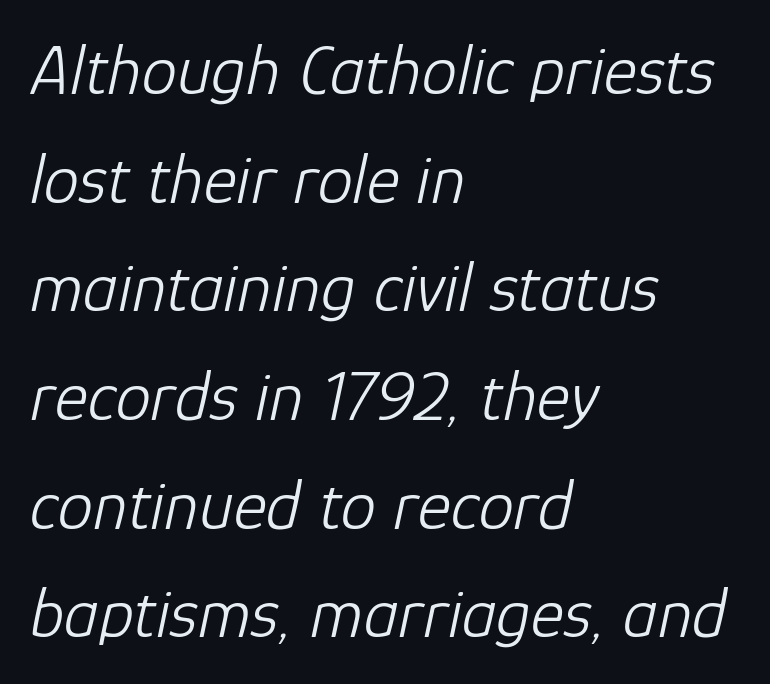
The image shows 71 px light type, italic (leaning right); set left-aligned, normal line spacing (1.53x), normal letter spacing, not underlined; low stroke contrast and a medium x-height.
